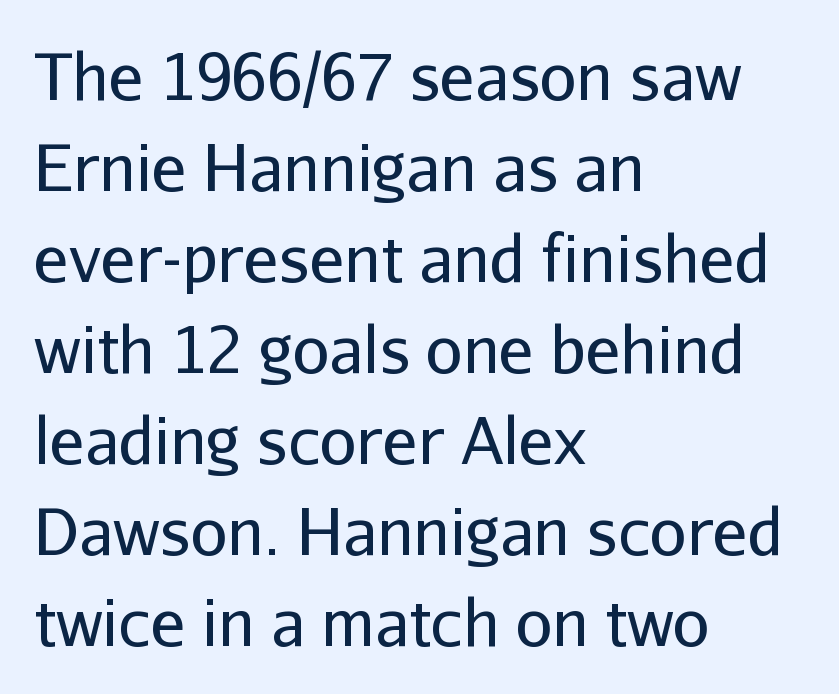
The image shows 65 px regular-weight sans-serif type, upright; set left-aligned, normal line spacing (1.4x), normal letter spacing, not underlined; low stroke contrast and a medium x-height.
